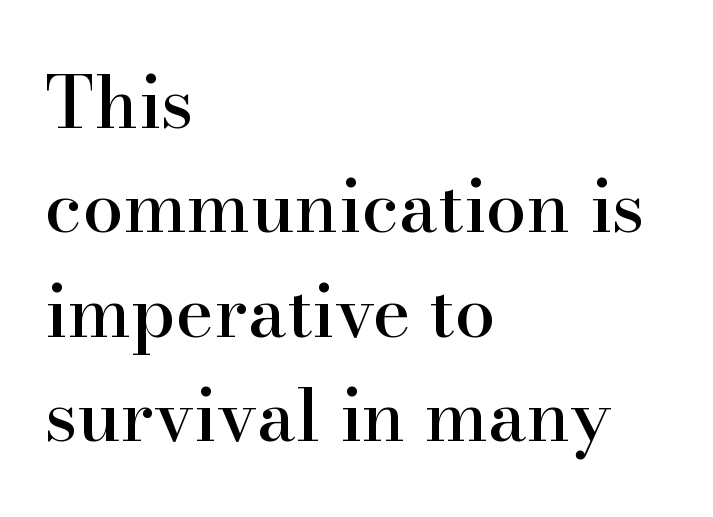
These lines stack with their left ends in a neat column. The type sits square on the baseline with zero lean. Character widths vary here, with narrow letters taking less room than wide ones. The face used here is seriffed, in the tradition of book romans. Each word holds together tightly as a unit, with standard inter-letter gaps. The rendering uses a moderate line-height, typical for paragraphs.
